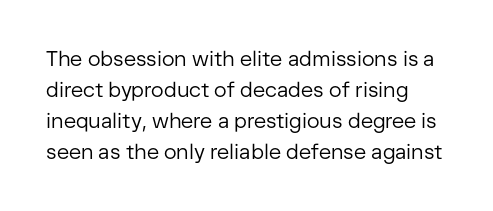
Bold? No — there's no thickening of the strokes. Descenders hang freely into open space. Line spacing here is normal. Observe the ordinary spacing: letters are neighbours, not strangers. Every stem runs plumb, perpendicular to the baseline.
